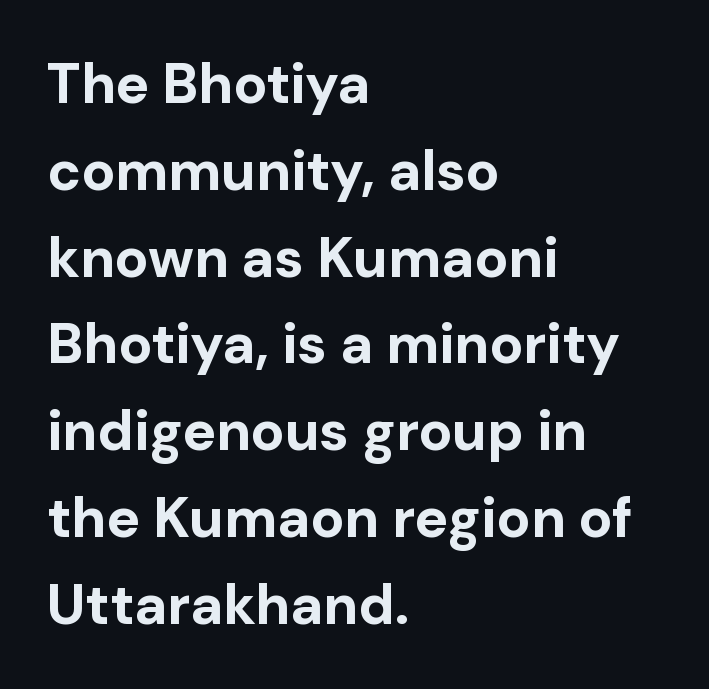
Every letter is thick-stroked: bold, no question. This is the regular roman posture of the typeface. No extra tracking has been applied to these lines. What's the leading like? Ordinary, nothing unusual. Character widths vary here, with narrow letters taking less room than wide ones. The setting favours the left margin, as ordinary paragraphs usually do.
